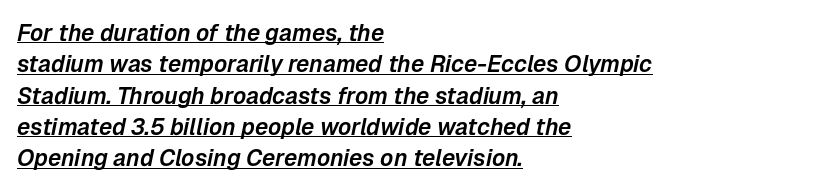
{"italic": "yes", "lean": "right", "slant_degrees": 12, "underline": "yes", "align": "left", "line_spacing": "normal", "line_spacing_ratio": 1.36, "letter_spacing": "normal", "letter_spacing_em": 0.0, "glyph_px": 23}
